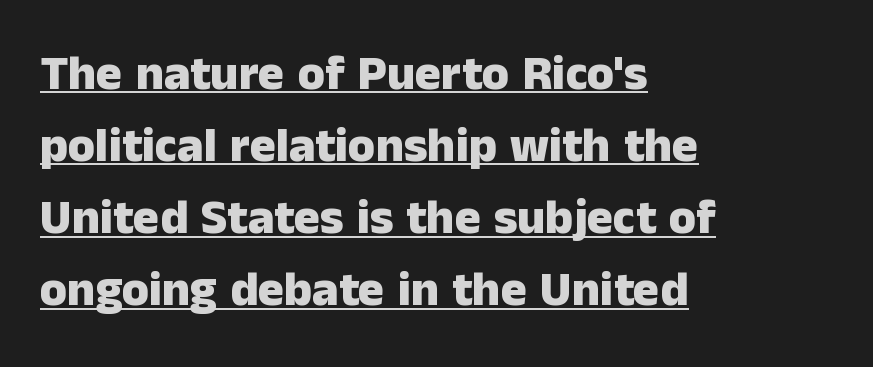
Q: Is the text bold? A: Yes.
Q: Is the text italic (slanted)? A: No, it is upright.
Q: Is the typeface a serif or a sans-serif typeface? A: Sans-serif.
Q: Is the text underlined? A: Yes.
Q: How is the paragraph aligned? A: Left-aligned.
Q: Is the spacing between letters normal or unusually wide? A: Normal.
Q: Is the spacing between lines tight, normal or loose? A: Normal.
Q: Width (condensed, normal, or wide)? A: Normal.
Q: Stroke contrast? A: Low.
Q: x-height? A: Medium.
Q: Monospaced? A: No.
